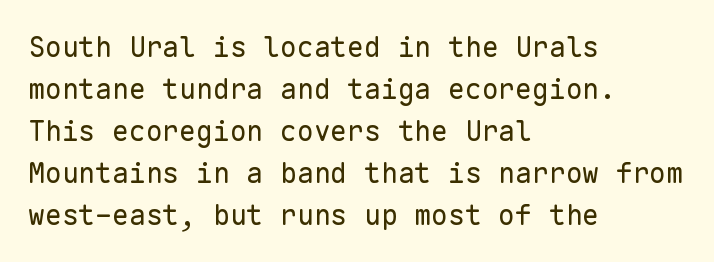
Q: Is the text bold? A: No.
Q: Is the text italic (slanted)? A: No, it is upright.
Q: Is the typeface a serif or a sans-serif typeface? A: Sans-serif.
Q: Is the text underlined? A: No.
Q: How is the paragraph aligned? A: Left-aligned.
Q: Is the spacing between letters normal or unusually wide? A: Normal.
Q: Is the spacing between lines tight, normal or loose? A: Normal.
Q: Width (condensed, normal, or wide)? A: Normal.
Q: Stroke contrast? A: Low.
Q: x-height? A: Medium.
Q: Monospaced? A: Yes.
